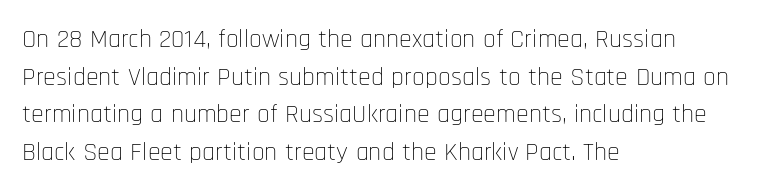
This sample is left-justified, so line endings fall wherever the words run out. Short note: letters normally spaced. These lines were composed using upright roman letters. Nothing heavy about these letters — not bold at all. The glyphs are unaccompanied by any horizontal stroke below them. Quick note: interline space is typical.
